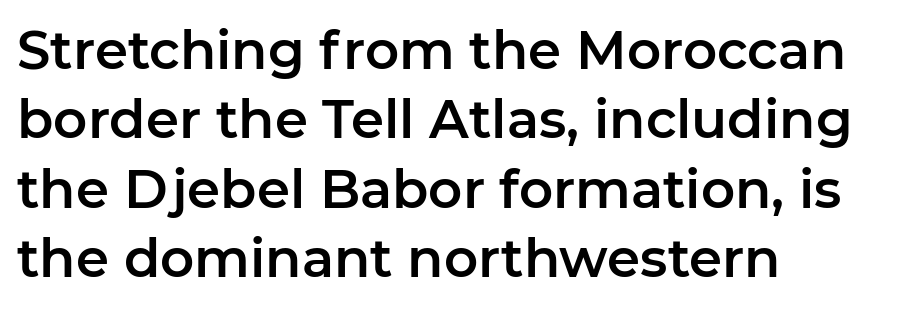
The image shows 53 px sans-serif type, upright; set left-aligned, normal line spacing (1.31x), normal letter spacing, not underlined; low stroke contrast and a medium x-height.
